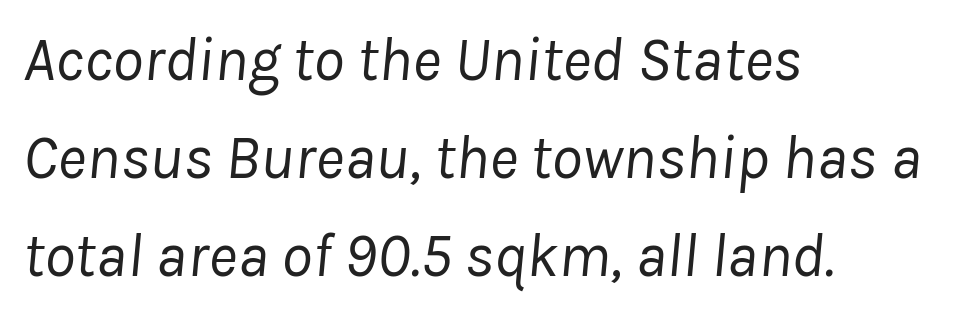
These glyphs show unthickened strokes, regular width or finer. Successive baselines arrive at the customary interval. Note the varied advance widths — an 'i' is clearly narrower than an 'm'. Lines of text with bare space underneath.
